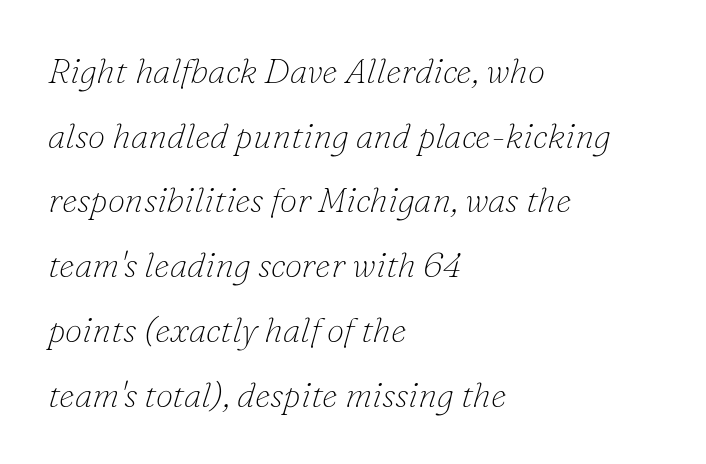
This sample uses plain, unmodified letter spacing. These lines stack with their left ends in a neat column. Descenders hang freely into open space. This sample has the flowing, uneven cadence of proportional lettering. When letters slant like this, we call the style italic.
